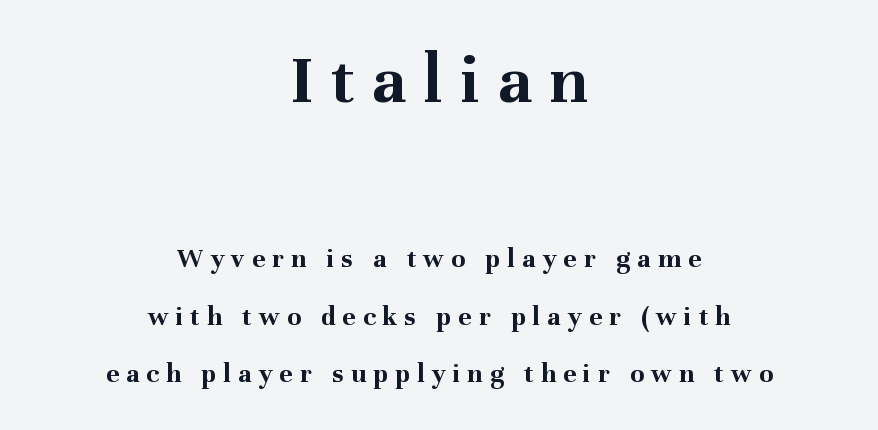
The image shows 71 px bold serif type, upright; set centered, loose line spacing (2.06x), unusually wide letter spacing (+0.26 em), not underlined; the first (top) block is 2.54x larger; medium stroke contrast and a medium x-height.
